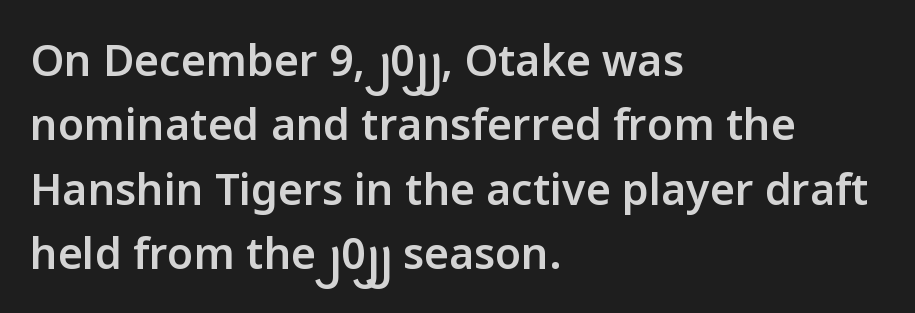
The zone under the glyphs is completely vacant. This block has exactly the height ordinary leading produces. Left-aligned paragraph, ragged on the right. The lettering stays uniformly vertical, giving the passage a roman look. Serifs: no, the terminals of the letterforms are clean.
